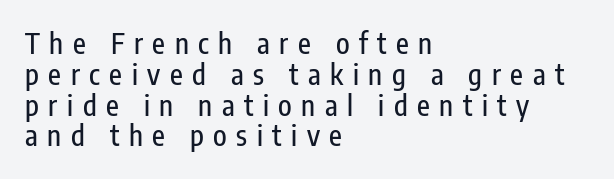
A typesetter would call this leading minimal, almost set solid. You could not count columns in this text — the font is proportionally spaced. The strip under each line holds only bare page. Does the copy run flush right? No — it runs flush left.
